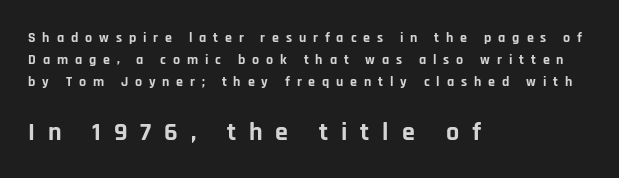
In terms of letterspacing, this is a distinctly airy, spread setting. Descenders are the only things crossing below the line. The axis of the letterforms is exactly vertical. The sample has been set heavy, in full bold.
